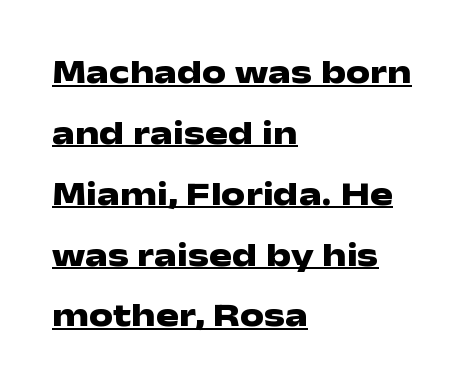
Grotesque or geometric, the face here clearly has no serifs. Spacing verdict: proportional, widths tailored to each character. The letterforms sit shoulder to shoulder at normal distance. Every word sits above its own underline. Look at the stroke-to-counter ratio: heavy, a bold.
